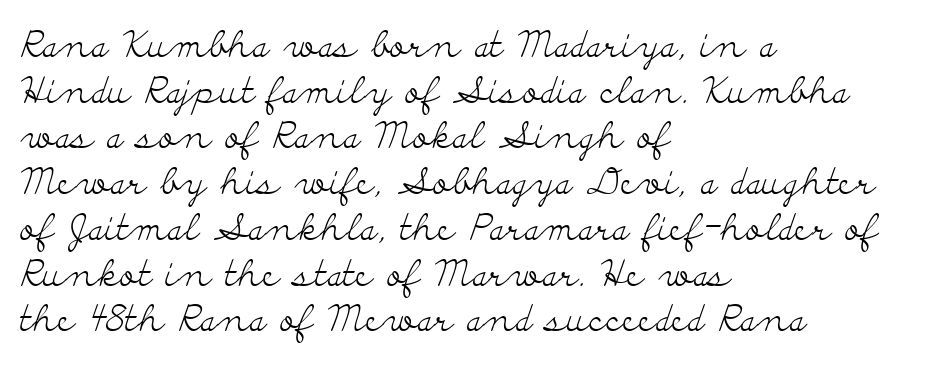
These glyphs show unthickened strokes, regular width or finer. Small tapered or slab feet sit at the stroke ends, so this counts as serif. The passage shown is not underscored anywhere. The block of text has a typical density, with ordinary space between rows.
